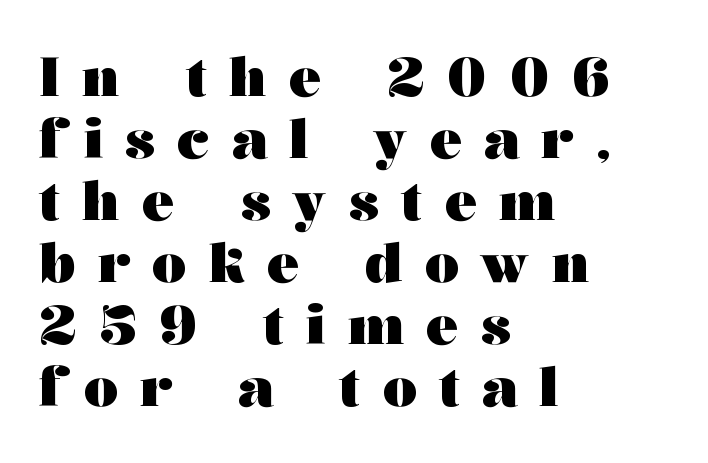
{"serif": "yes", "italic": "no", "bold": "yes", "weight": "heavy", "width": "wide", "stroke_contrast": "medium", "x_height": "medium", "monospaced": "no", "underline": "no", "align": "left", "line_spacing": "tight", "line_spacing_ratio": 1.15, "letter_spacing": "wide", "letter_spacing_em": 0.41, "glyph_px": 54}
